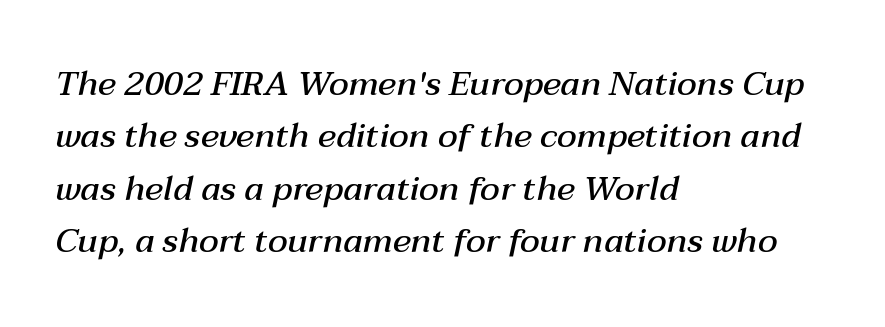
Q: Is the text bold? A: Semi-bold.
Q: Is the text italic (slanted)? A: Yes, it leans right by about 12 degrees.
Q: Is the text underlined? A: No.
Q: How is the paragraph aligned? A: Left-aligned.
Q: Is the spacing between letters normal or unusually wide? A: Normal.
Q: Is the spacing between lines tight, normal or loose? A: Normal.
Q: Width (condensed, normal, or wide)? A: Normal.
Q: Stroke contrast? A: Medium.
Q: x-height? A: Medium.
Q: Monospaced? A: No.
